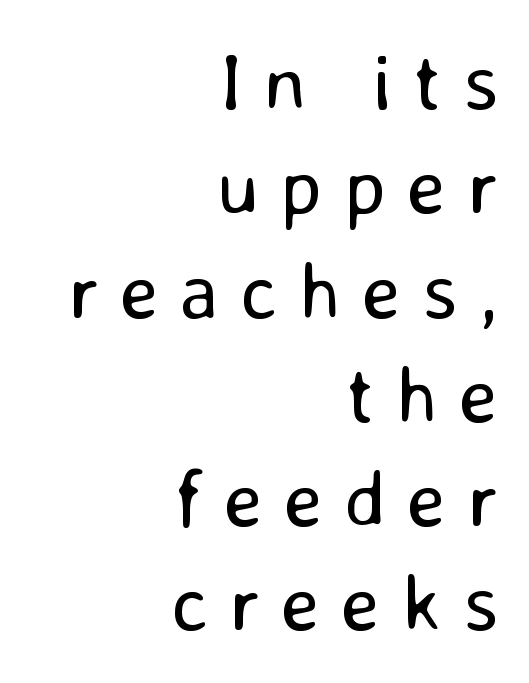
The image shows 79 px regular-weight sans-serif type, upright; set right-aligned, normal line spacing (1.32x), unusually wide letter spacing (+0.27 em), not underlined; low stroke contrast and a medium x-height.
